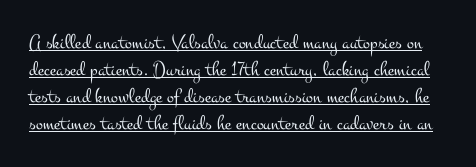
The leading is moderate, giving the passage an even texture. Emphasis is given by a line drawn under the lettering. How are the letters spaced? Ordinarily, with no added tracking. Stems and bowls with no extra thickness — not bold.
